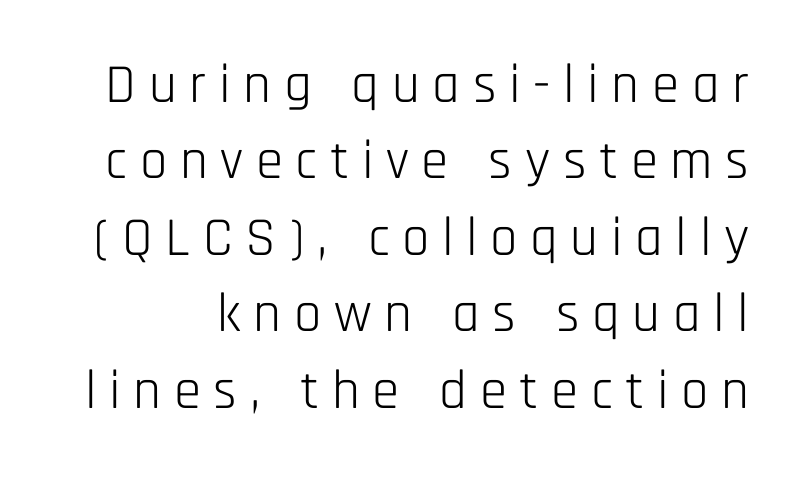
Q: Is the text bold? A: No.
Q: Is the text italic (slanted)? A: No, it is upright.
Q: Is the typeface a serif or a sans-serif typeface? A: Sans-serif.
Q: Is the text underlined? A: No.
Q: Is the spacing between letters normal or unusually wide? A: Unusually wide.
Q: Is the spacing between lines tight, normal or loose? A: Normal.
Q: Width (condensed, normal, or wide)? A: Condensed.
Q: Stroke contrast? A: Low.
Q: x-height? A: Large.
Q: Monospaced? A: No.
